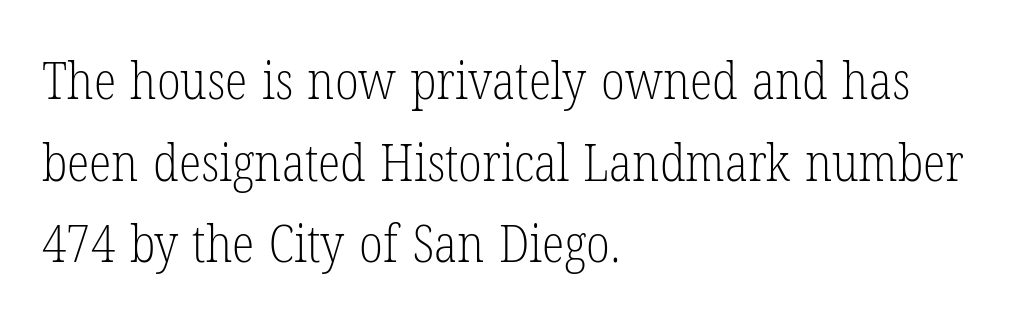
The passage shown is typed in a proportional face where columns would drift. Old-style or modern, the face here clearly has serifs. Compared with typical paragraphs, the rows here are spaced about the same. Anything drawn beneath the words? Only blank space. Ink coverage per letter is moderate at most.
